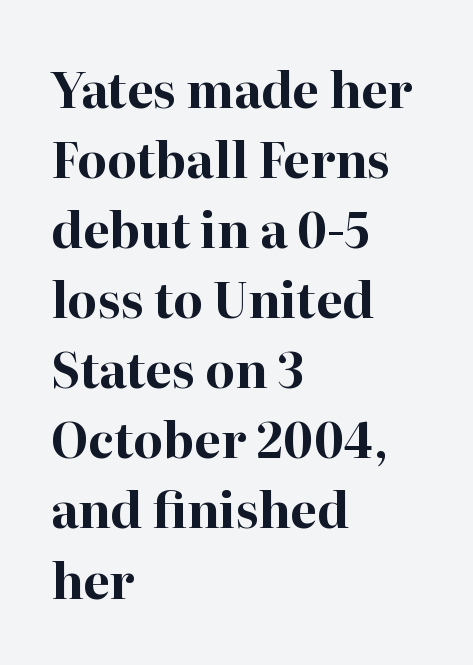
{"serif": "yes", "italic": "no", "bold": "yes", "weight": "bold", "width": "normal", "stroke_contrast": "high", "x_height": "medium", "monospaced": "no", "underline": "no", "align": "left", "line_spacing": "normal", "line_spacing_ratio": 1.46, "letter_spacing": "normal", "letter_spacing_em": 0.0, "glyph_px": 48}
